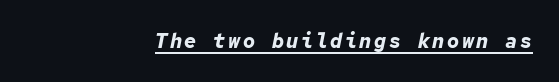
The image shows 20 px bold type, italic (leaning right); set right-aligned, underlined.
